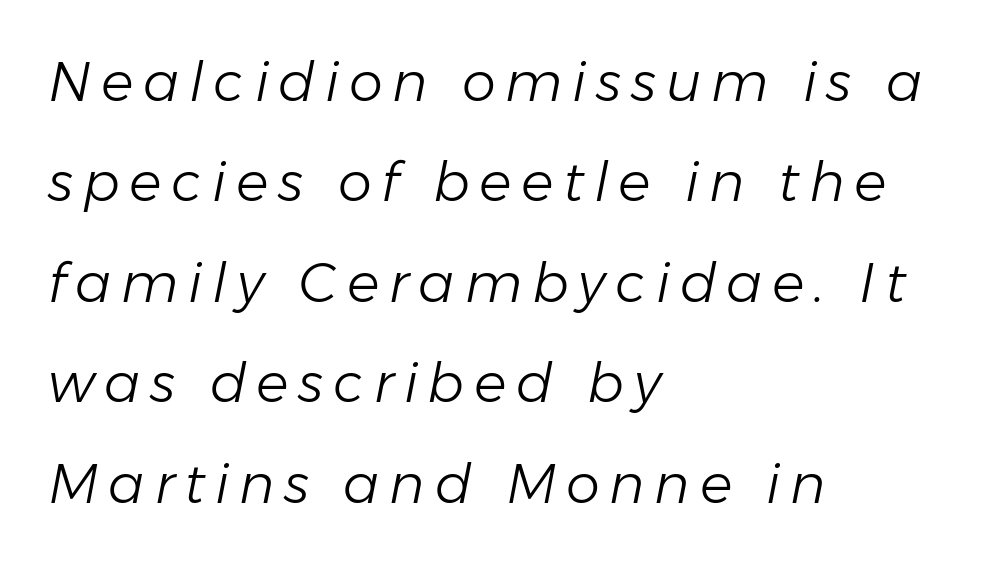
This sample has the flowing, uneven cadence of proportional lettering. An italicized treatment has been applied to the whole sample. Think standard paragraph weight, or any step lighter than that. This rendering uses left alignment, leaving the right contour irregular.
